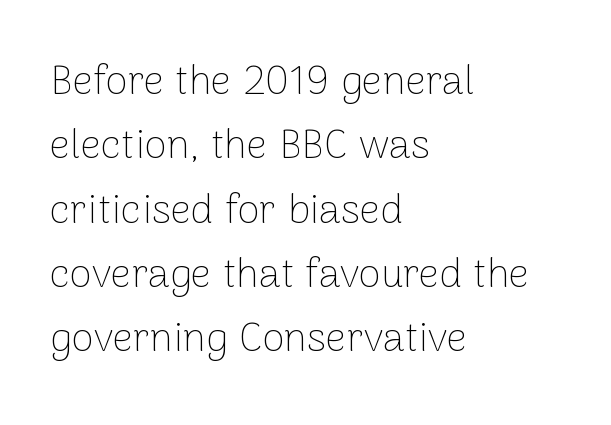
A typesetter would call this proportional, since set widths differ per character. This rendering uses left alignment, leaving the right contour irregular. Descender tails drop into unmarked territory. The leading is moderate, giving the passage an even texture. The text was rendered using a sans face with plain stroke endings.
